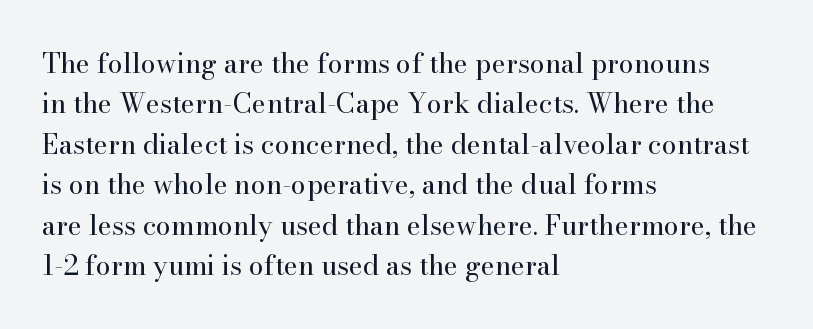
{"italic": "no", "bold": "no", "underline": "no", "align": "left", "line_spacing": "normal", "line_spacing_ratio": 1.5, "letter_spacing": "normal", "letter_spacing_em": 0.0, "glyph_px": 27}
